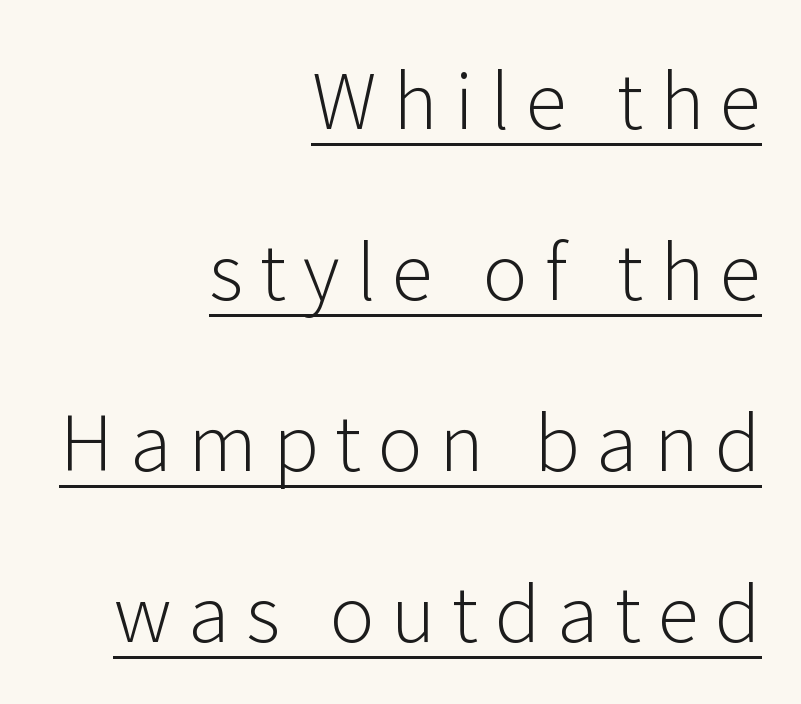
The image shows 76 px light sans-serif type, upright; set right-aligned, loose line spacing (2.25x), unusually wide letter spacing (+0.22 em), underlined; low stroke contrast and a medium x-height.
